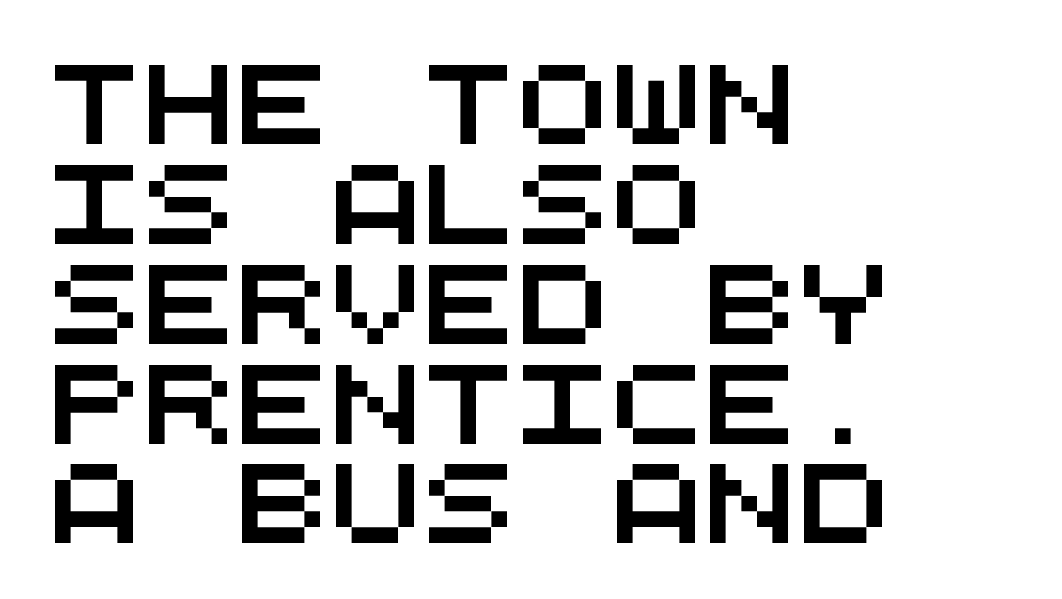
{"serif": "no", "width": "wide", "stroke_contrast": "medium", "x_height": "large", "monospaced": "yes", "underline": "no", "align": "left", "line_spacing": "normal", "line_spacing_ratio": 1.28, "letter_spacing": "normal", "letter_spacing_em": 0.0, "glyph_px": 78}
